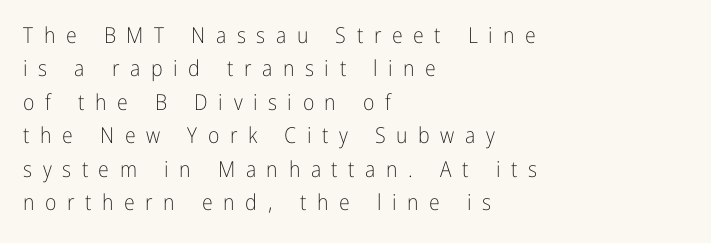
Letters have the restrained weight of plain body copy at most. This sample uses expanded letter spacing, leaving extra air between glyphs. The text block is weighted toward the left margin, trailing off unevenly rightward. Rows of type keep a routine distance in the vertical direction.
